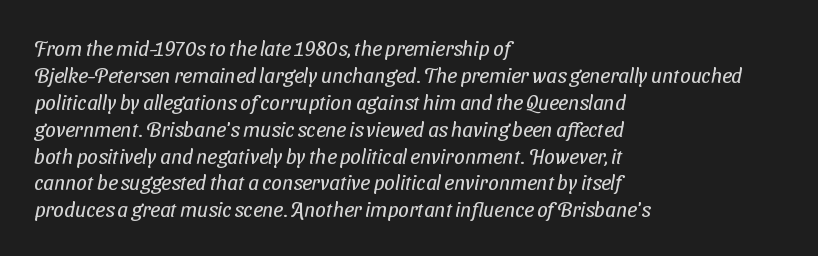
The image shows 21 px text type; set left-aligned, normal line spacing (1.28x), normal letter spacing, not underlined.
